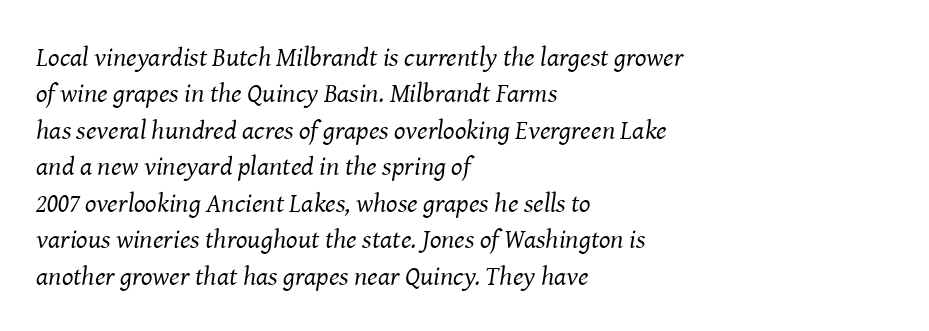
The image shows 27 px text type, italic (leaning right); set left-aligned, normal line spacing (1.35x), normal letter spacing, not underlined.
